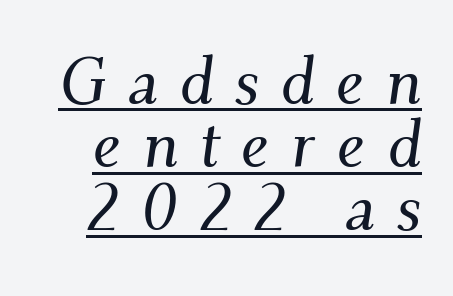
{"serif": "yes", "italic": "yes", "lean": "right", "slant_degrees": 9, "width": "normal", "stroke_contrast": "medium", "x_height": "small", "monospaced": "no", "underline": "yes", "line_spacing": "tight", "line_spacing_ratio": 0.97, "letter_spacing": "wide", "letter_spacing_em": 0.32, "glyph_px": 65}
